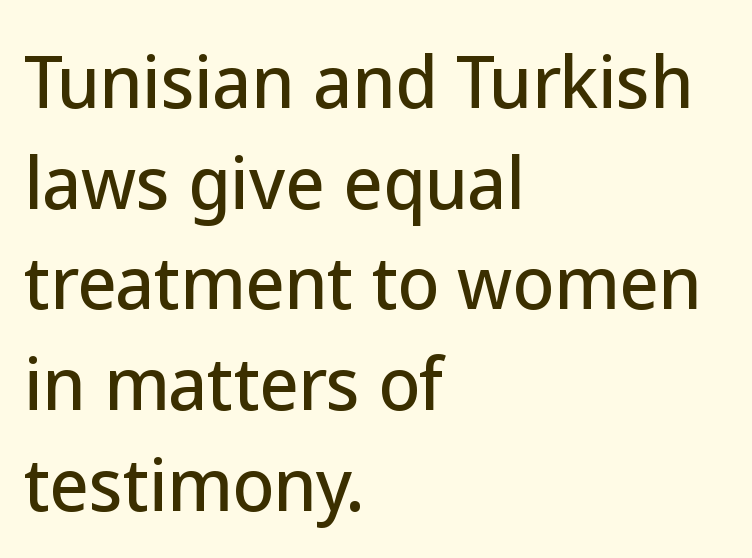
The image shows 68 px sans-serif type, upright; set left-aligned, normal line spacing (1.48x), normal letter spacing, not underlined; low stroke contrast and a medium x-height.
